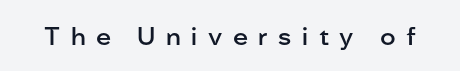
Q: Is the text bold? A: Semi-bold.
Q: Is the text italic (slanted)? A: No, it is upright.
Q: Is the text underlined? A: No.
Q: Is the spacing between letters normal or unusually wide? A: Unusually wide.
